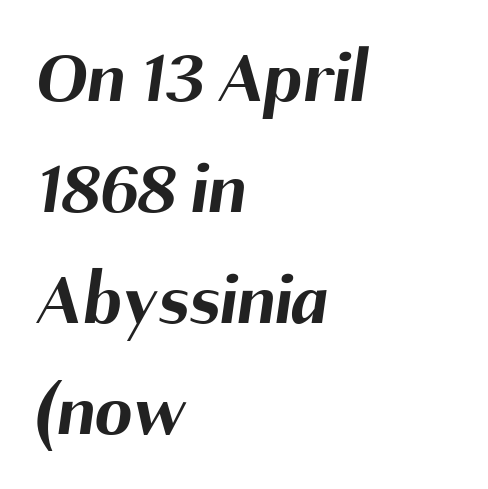
Q: Is the text bold? A: Yes.
Q: Is the typeface a serif or a sans-serif typeface? A: Sans-serif.
Q: Is the text underlined? A: No.
Q: How is the paragraph aligned? A: Left-aligned.
Q: Is the spacing between letters normal or unusually wide? A: Normal.
Q: Is the spacing between lines tight, normal or loose? A: Normal.
Q: Width (condensed, normal, or wide)? A: Normal.
Q: Stroke contrast? A: Medium.
Q: x-height? A: Medium.
Q: Monospaced? A: No.
